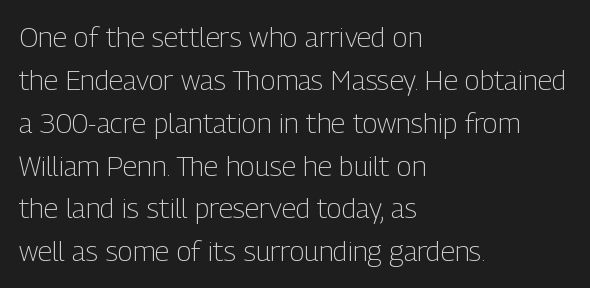
Does the leading feel generous? No, just average. This reads as an unemphasized weight, regular at the heaviest. You could not count columns in this text — the font is proportionally spaced. This is roman type, the default non-slanted kind.
